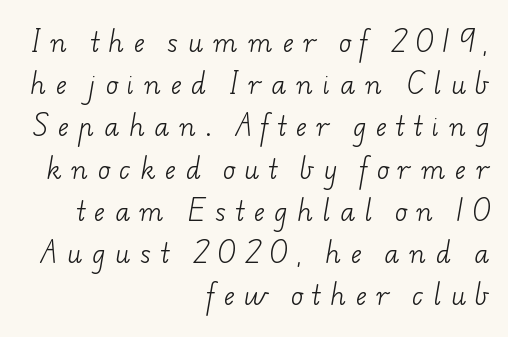
The letterforms sit at book weight or below. Notice how descenders clear the ascenders below comfortably — that's standard leading. Any mark beneath the type? The region is blank. Horizontally, the lines are justified to the trailing edge only. Loose tracking; the words dissolve into strings of separated letters.
